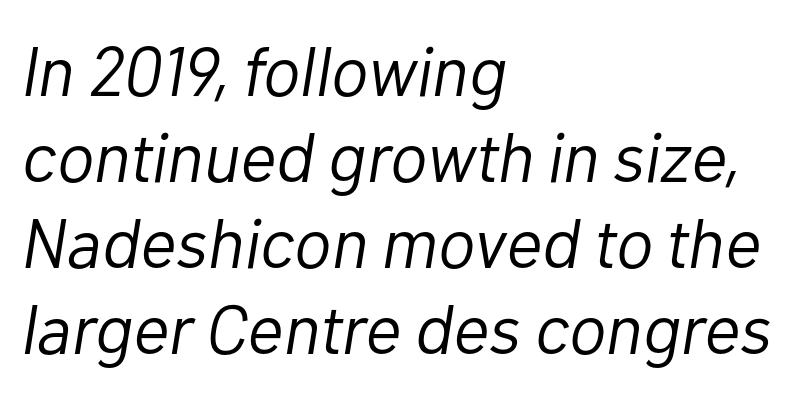
Lines of text with bare space underneath. An italicized treatment has been applied to the whole sample. These lines are rendered in a variable-pitch font. Ink coverage per letter is moderate at most.
